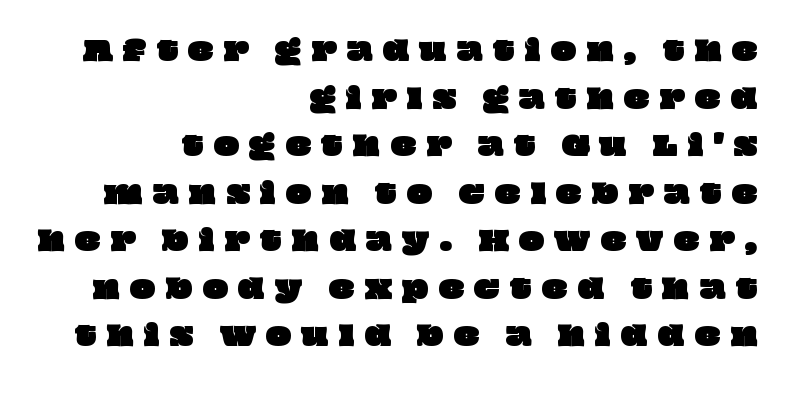
The image shows 27 px text type; set right-aligned, line spacing 1.76x, unusually wide letter spacing (+0.37 em), not underlined.
